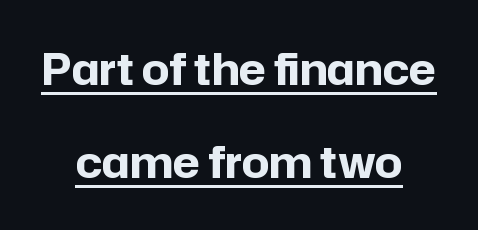
{"serif": "no", "italic": "no", "bold": "yes", "weight": "bold", "width": "normal", "stroke_contrast": "low", "x_height": "medium", "monospaced": "no", "underline": "yes", "align": "center", "line_spacing": "loose", "line_spacing_ratio": 2.16, "letter_spacing": "normal", "letter_spacing_em": 0.0, "glyph_px": 43}
